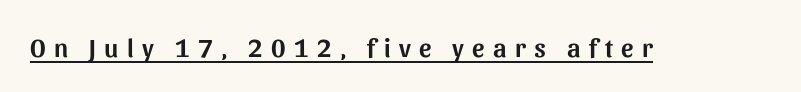
{"italic": "no", "underline": "yes", "letter_spacing": "wide", "letter_spacing_em": 0.32, "glyph_px": 26}
